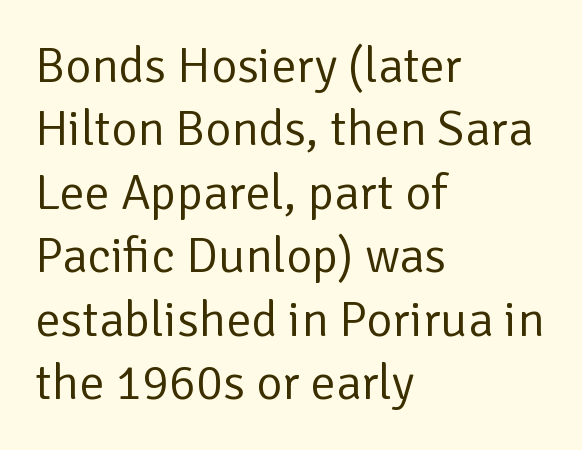
Posture: straight, roman, zero tilt. Note the varied advance widths — an 'i' is clearly narrower than an 'm'. A typesetter would call this zero additional tracking. Examine the stroke ends and you'll find no serifs. Horizontally, the lines are justified to the leading edge only. A bare baseline throughout the passage.
